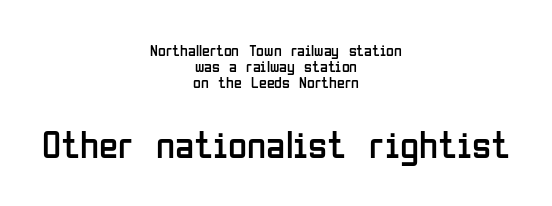
The image shows 39 px regular-weight, condensed sans-serif type, upright; set centered, tight line spacing (0.99x), normal letter spacing, not underlined; the second (bottom) block is 2.44x larger; low stroke contrast and a medium x-height.
